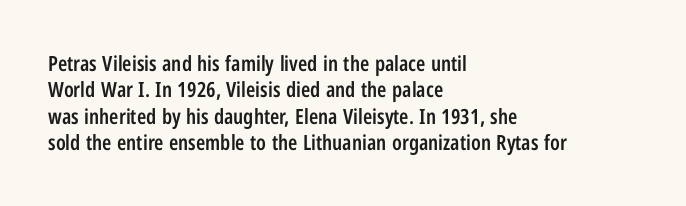
Q: Is the text bold? A: Semi-bold.
Q: Is the text italic (slanted)? A: No, it is upright.
Q: Is the text underlined? A: No.
Q: How is the paragraph aligned? A: Left-aligned.
Q: Is the spacing between letters normal or unusually wide? A: Normal.
Q: Is the spacing between lines tight, normal or loose? A: Normal.
